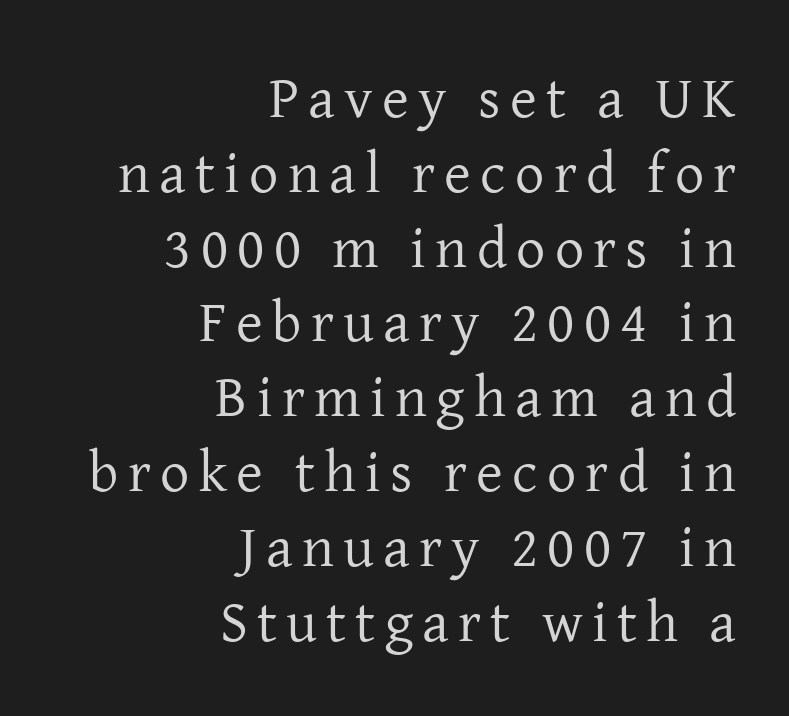
{"serif": "yes", "italic": "no", "bold": "no", "weight": "regular", "width": "normal", "stroke_contrast": "low", "x_height": "medium", "monospaced": "no", "underline": "no", "align": "right", "line_spacing": "normal", "line_spacing_ratio": 1.29, "glyph_px": 58}
